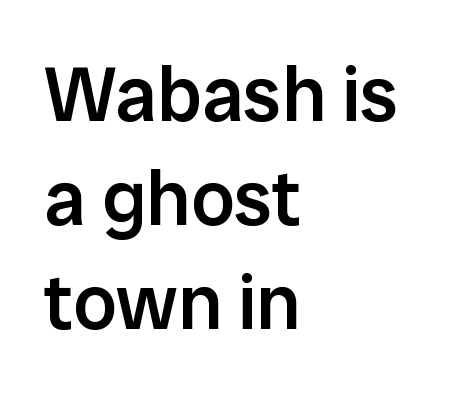
{"serif": "no", "italic": "no", "bold": "semi", "weight": "semibold", "width": "normal", "stroke_contrast": "low", "x_height": "medium", "monospaced": "no", "underline": "no", "align": "left", "line_spacing": "normal", "line_spacing_ratio": 1.35, "letter_spacing": "normal", "letter_spacing_em": 0.0, "glyph_px": 77}
